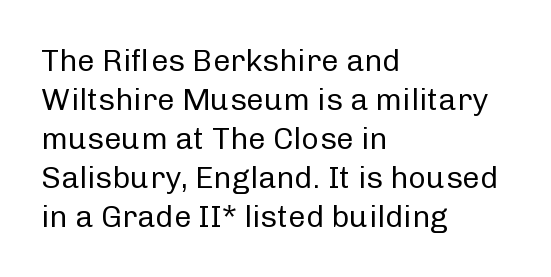
The image shows 31 px regular-weight sans-serif type, upright; set left-aligned, normal line spacing (1.26x), normal letter spacing, not underlined; low stroke contrast and a medium x-height.
